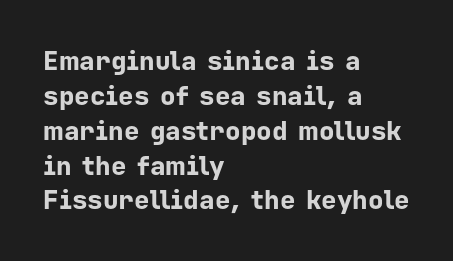
Q: Is the text bold? A: Yes.
Q: Is the text italic (slanted)? A: No, it is upright.
Q: Is the text underlined? A: No.
Q: How is the paragraph aligned? A: Left-aligned.
Q: Is the spacing between letters normal or unusually wide? A: Normal.
Q: Is the spacing between lines tight, normal or loose? A: Normal.
